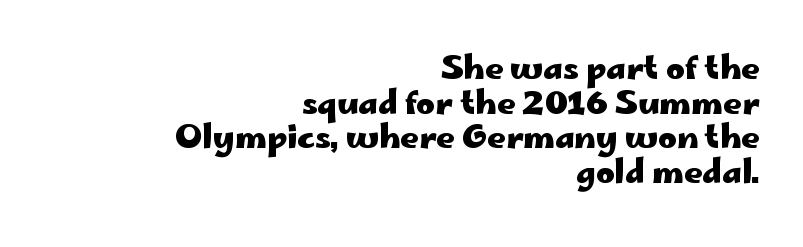
{"serif": "no", "italic": "no", "bold": "yes", "weight": "heavy", "width": "wide", "stroke_contrast": "low", "x_height": "small", "monospaced": "no", "underline": "no", "align": "right", "line_spacing": "tight", "line_spacing_ratio": 1.08, "letter_spacing": "normal", "letter_spacing_em": 0.0, "glyph_px": 32}
